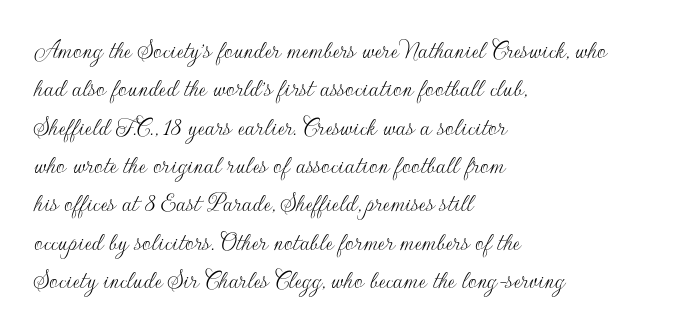
Every row of glyphs begins at an identical x-position on the left. Does the leading feel generous? No, just average. The tracking reads as untouched default to a designer's eye.
